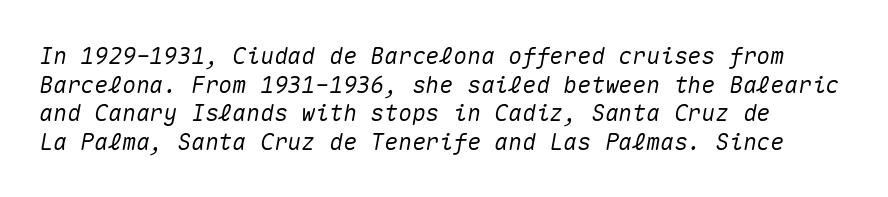
{"italic": "yes", "lean": "right", "slant_degrees": 10, "underline": "no", "line_spacing_ratio": 1.24, "letter_spacing": "normal", "letter_spacing_em": 0.0, "glyph_px": 23}
